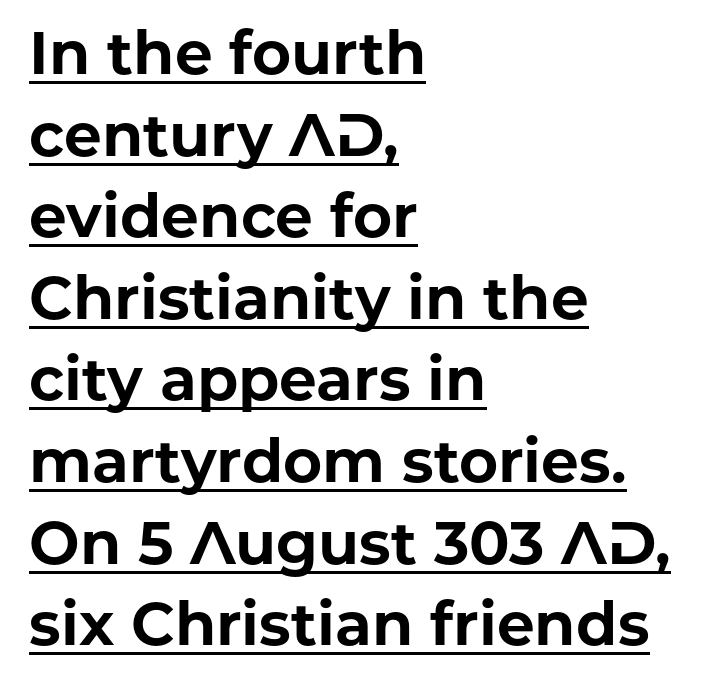
The image shows 60 px bold sans-serif type, upright; set left-aligned, normal line spacing (1.36x), normal letter spacing, underlined; low stroke contrast and a medium x-height.
